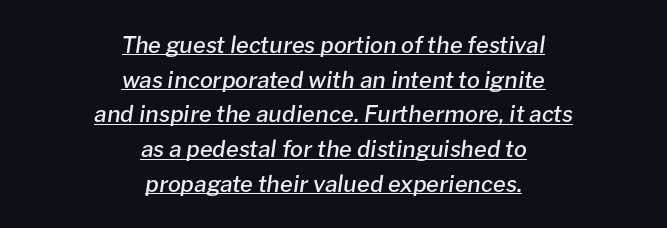
Q: Is the text bold? A: Semi-bold.
Q: Is the text italic (slanted)? A: Yes, it leans right by about 8 degrees.
Q: Is the text underlined? A: Yes.
Q: How is the paragraph aligned? A: Centered.
Q: Is the spacing between letters normal or unusually wide? A: Normal.
Q: Is the spacing between lines tight, normal or loose? A: Normal.
